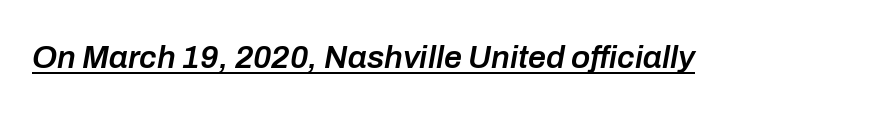
Q: Is the text bold? A: Semi-bold.
Q: Is the text italic (slanted)? A: Yes, it leans right by about 10 degrees.
Q: Is the text underlined? A: Yes.
Q: Is the spacing between letters normal or unusually wide? A: Normal.
Q: Width (condensed, normal, or wide)? A: Normal.
Q: Stroke contrast? A: Low.
Q: x-height? A: Medium.
Q: Monospaced? A: No.
